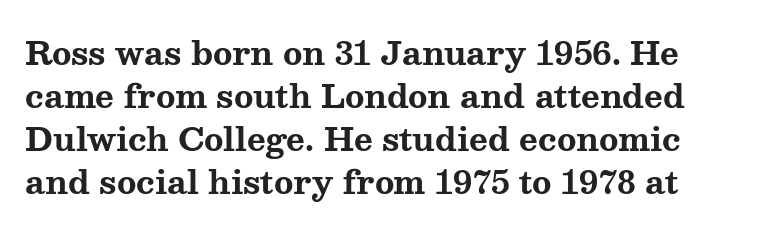
Q: Is the text bold? A: Yes.
Q: Is the text italic (slanted)? A: No, it is upright.
Q: Is the typeface a serif or a sans-serif typeface? A: Serif.
Q: Is the text underlined? A: No.
Q: Is the spacing between letters normal or unusually wide? A: Normal.
Q: Is the spacing between lines tight, normal or loose? A: Normal.
Q: Width (condensed, normal, or wide)? A: Wide.
Q: Stroke contrast? A: Medium.
Q: x-height? A: Medium.
Q: Monospaced? A: No.
